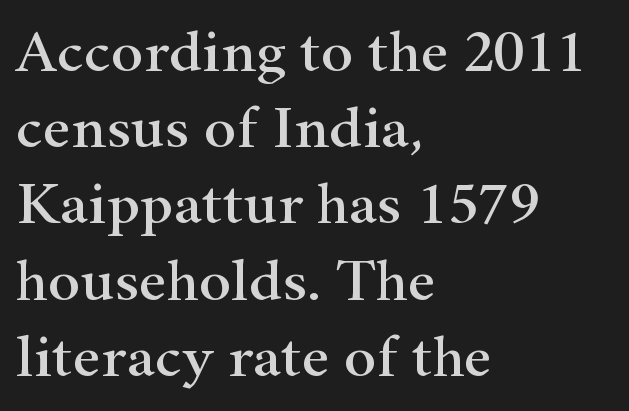
The image shows 61 px wide serif type, upright; set left-aligned, normal line spacing (1.25x), normal letter spacing, not underlined; high stroke contrast and a small x-height.
